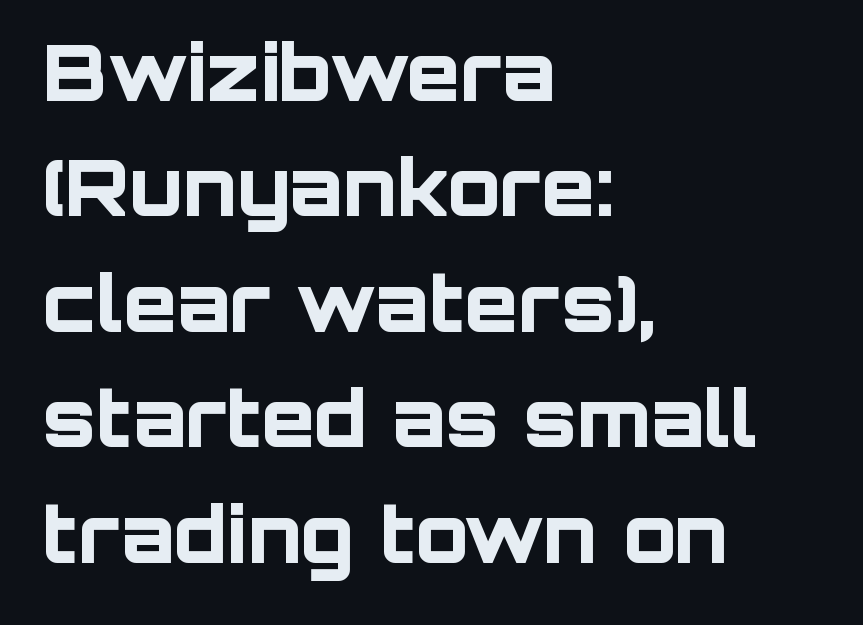
The image shows 78 px bold sans-serif type, upright; set left-aligned, normal line spacing (1.48x), normal letter spacing, not underlined; low stroke contrast and a large x-height.
